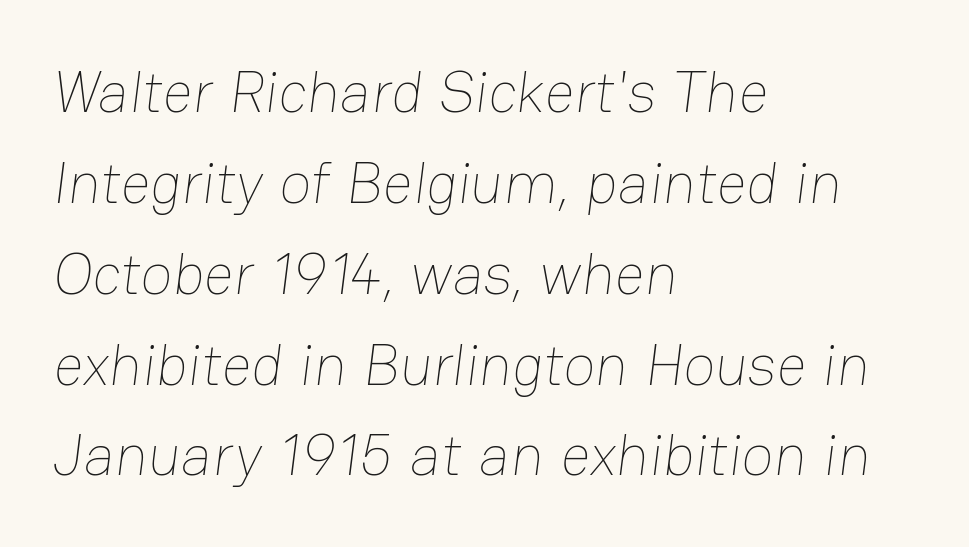
Q: Is the text bold? A: No.
Q: Is the text underlined? A: No.
Q: How is the paragraph aligned? A: Left-aligned.
Q: Is the spacing between letters normal or unusually wide? A: Normal.
Q: Is the spacing between lines tight, normal or loose? A: Normal.
Q: Width (condensed, normal, or wide)? A: Normal.
Q: Stroke contrast? A: Low.
Q: x-height? A: Medium.
Q: Monospaced? A: No.
